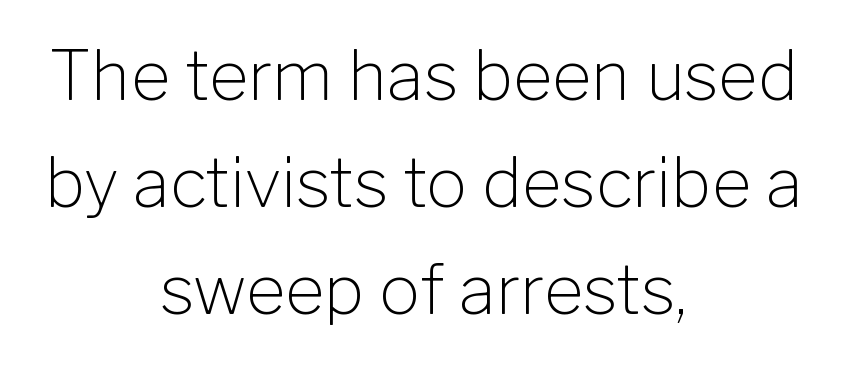
Q: Is the text bold? A: No.
Q: Is the text italic (slanted)? A: No, it is upright.
Q: Is the typeface a serif or a sans-serif typeface? A: Sans-serif.
Q: Is the text underlined? A: No.
Q: How is the paragraph aligned? A: Centered.
Q: Is the spacing between letters normal or unusually wide? A: Normal.
Q: Is the spacing between lines tight, normal or loose? A: Normal.
Q: Width (condensed, normal, or wide)? A: Normal.
Q: Stroke contrast? A: Low.
Q: x-height? A: Medium.
Q: Monospaced? A: No.
